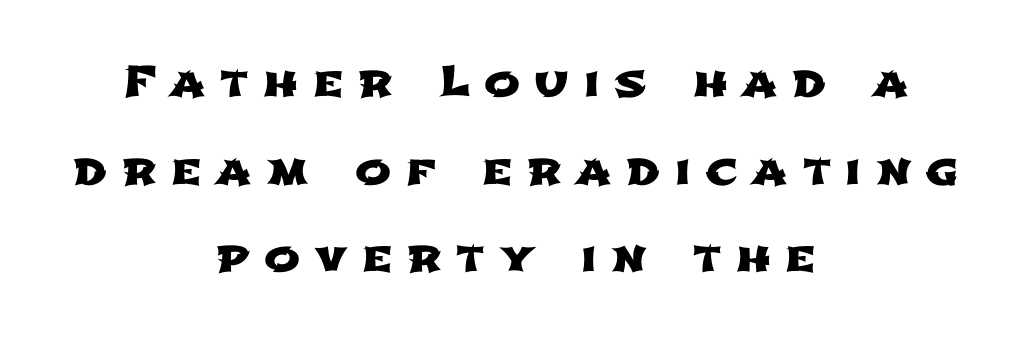
Note the varied advance widths — an 'i' is clearly narrower than an 'm'. Compared with a flush-left layout, this one balances lines on the center instead. Between one letter and the next there's a generous, obvious gap. Compared with typical paragraphs, the rows here are farther apart. Is this a sans? Yes — the strokes have no serifs. Descenders hang freely into open space.
